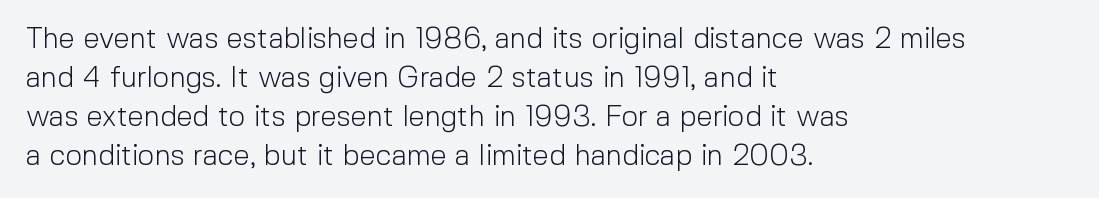
{"serif": "no", "italic": "no", "bold": "no", "weight": "light", "width": "normal", "x_height": "medium", "monospaced": "no", "underline": "no", "align": "left", "line_spacing": "normal", "line_spacing_ratio": 1.35, "letter_spacing": "normal", "letter_spacing_em": 0.0, "glyph_px": 29}
